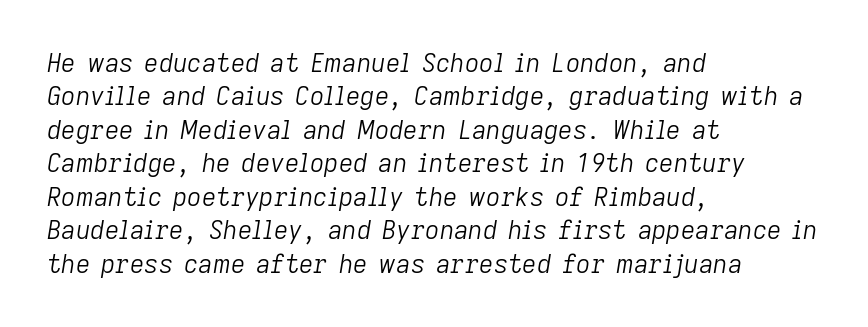
Q: Is the text bold? A: No.
Q: Is the text italic (slanted)? A: Yes, it leans right by about 9 degrees.
Q: Is the text underlined? A: No.
Q: How is the paragraph aligned? A: Left-aligned.
Q: Is the spacing between letters normal or unusually wide? A: Normal.
Q: Is the spacing between lines tight, normal or loose? A: Normal.
